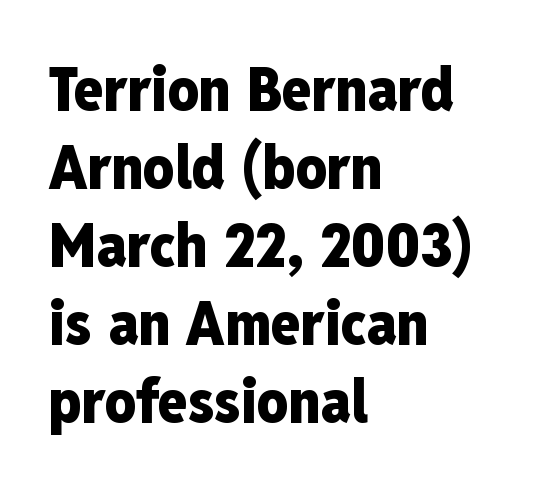
Pretty heavy lettering here — definitely bold. Every row of glyphs begins at an identical x-position on the left. Standard letterfit; no display-style spreading of the glyphs. Just letters on the line, the space beneath them empty.
